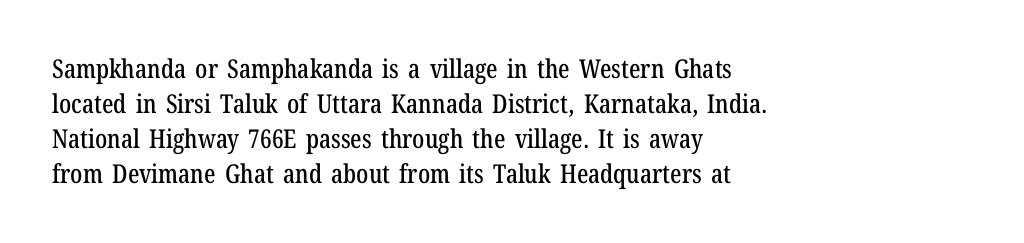
Q: Is the text italic (slanted)? A: No, it is upright.
Q: Is the text underlined? A: No.
Q: How is the paragraph aligned? A: Left-aligned.
Q: Is the spacing between letters normal or unusually wide? A: Normal.
Q: Is the spacing between lines tight, normal or loose? A: Normal.
